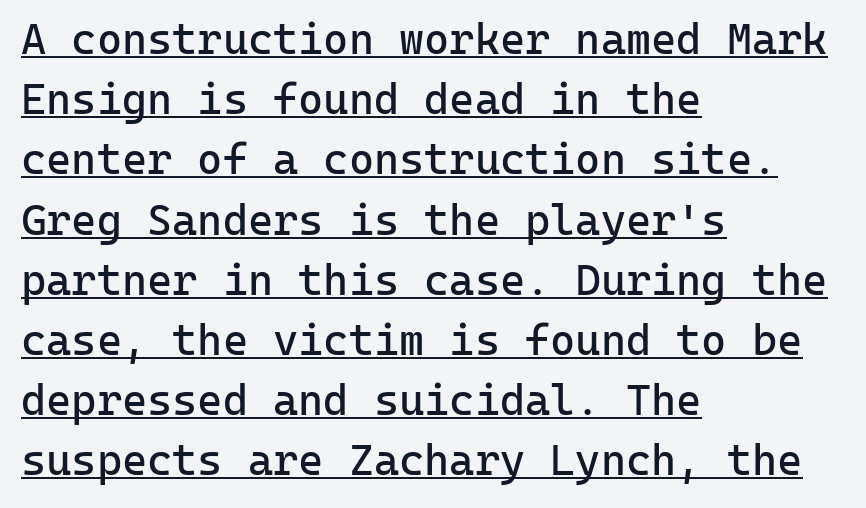
The image shows 43 px regular-weight sans-serif type, upright, monospaced; set left-aligned, normal line spacing (1.4x), normal letter spacing, underlined; low stroke contrast and a medium x-height.
